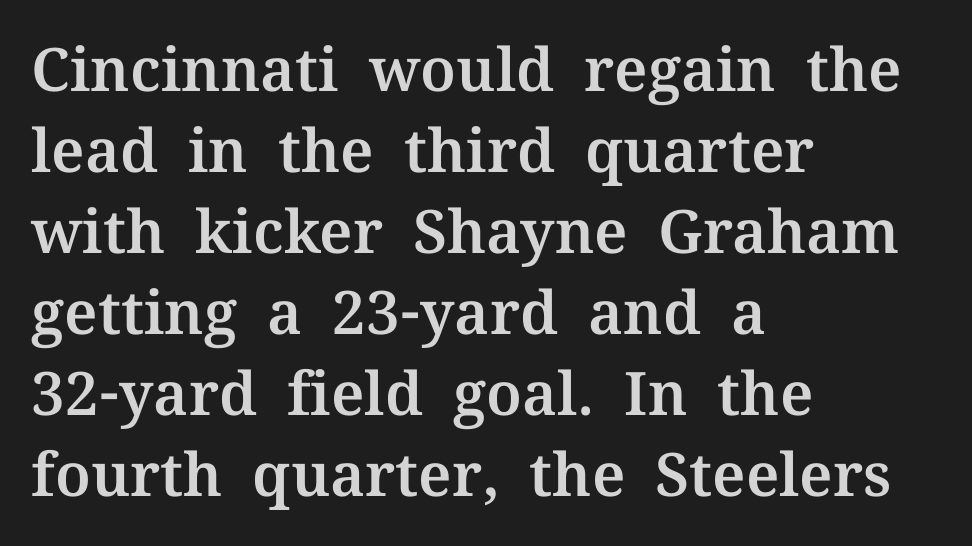
Q: Is the text italic (slanted)? A: No, it is upright.
Q: Is the typeface a serif or a sans-serif typeface? A: Serif.
Q: Is the text underlined? A: No.
Q: How is the paragraph aligned? A: Left-aligned.
Q: Is the spacing between letters normal or unusually wide? A: Normal.
Q: Is the spacing between lines tight, normal or loose? A: Normal.
Q: Width (condensed, normal, or wide)? A: Normal.
Q: Stroke contrast? A: Medium.
Q: x-height? A: Medium.
Q: Monospaced? A: No.
